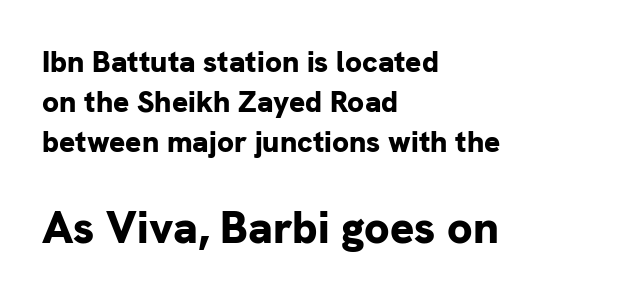
{"serif": "no", "italic": "no", "bold": "yes", "weight": "bold", "width": "normal", "stroke_contrast": "low", "x_height": "medium", "monospaced": "no", "underline": "no", "align": "left", "line_spacing": "normal", "line_spacing_ratio": 1.33, "letter_spacing": "normal", "letter_spacing_em": 0.0, "larger_block": "second", "size_ratio": 1.5, "glyph_px": 45}
